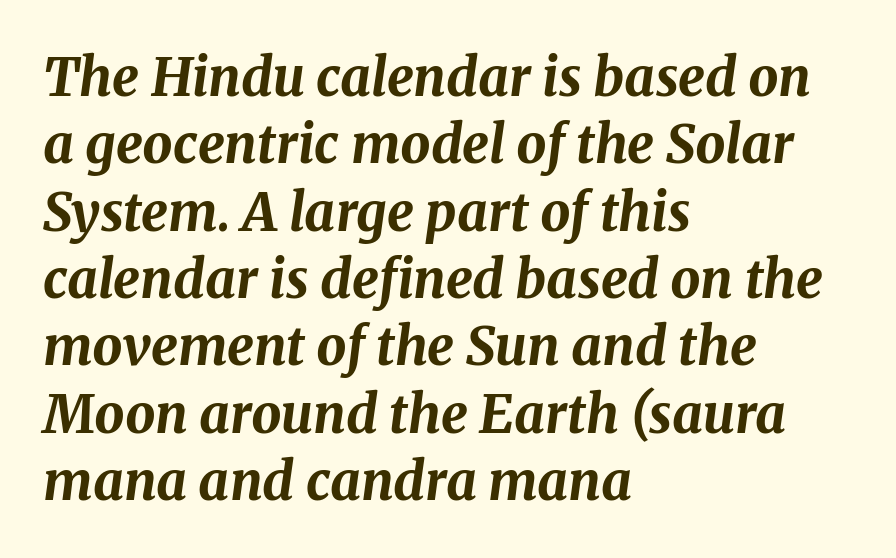
The image shows 53 px bold type, italic (leaning right); set left-aligned, normal line spacing (1.27x), normal letter spacing, not underlined; medium stroke contrast and a medium x-height.
